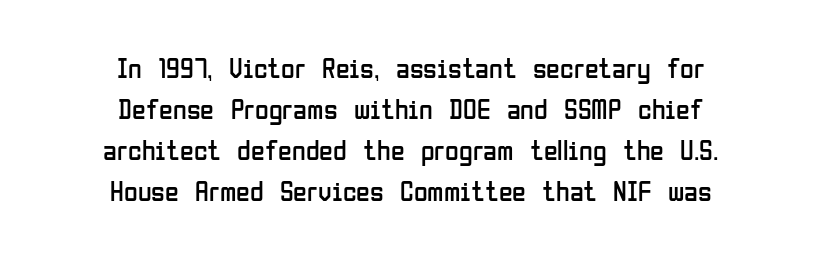
Q: Is the text bold? A: No.
Q: Is the text italic (slanted)? A: No, it is upright.
Q: Is the typeface a serif or a sans-serif typeface? A: Sans-serif.
Q: Is the text underlined? A: No.
Q: How is the paragraph aligned? A: Centered.
Q: Is the spacing between letters normal or unusually wide? A: Normal.
Q: Is the spacing between lines tight, normal or loose? A: Normal.
Q: Width (condensed, normal, or wide)? A: Condensed.
Q: Stroke contrast? A: Low.
Q: x-height? A: Medium.
Q: Monospaced? A: No.
